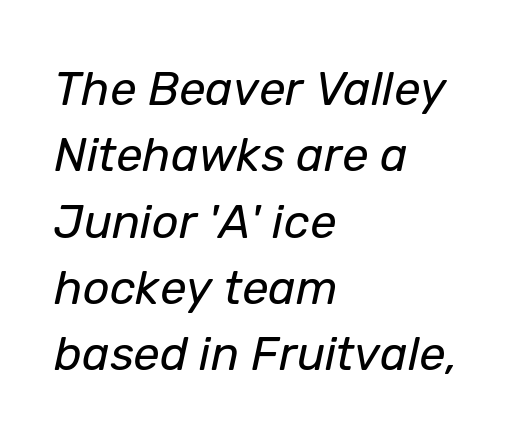
{"italic": "yes", "lean": "right", "slant_degrees": 12, "bold": "no", "weight": "regular", "width": "normal", "stroke_contrast": "low", "x_height": "medium", "monospaced": "no", "underline": "no", "align": "left", "line_spacing": "normal", "line_spacing_ratio": 1.41, "letter_spacing": "normal", "letter_spacing_em": 0.0, "glyph_px": 47}
